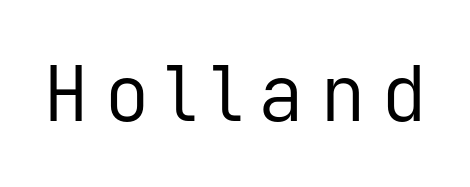
The image shows 77 px regular-weight sans-serif type, upright, monospaced; set unusually wide letter spacing (+0.2 em), not underlined; low stroke contrast and a medium x-height.
